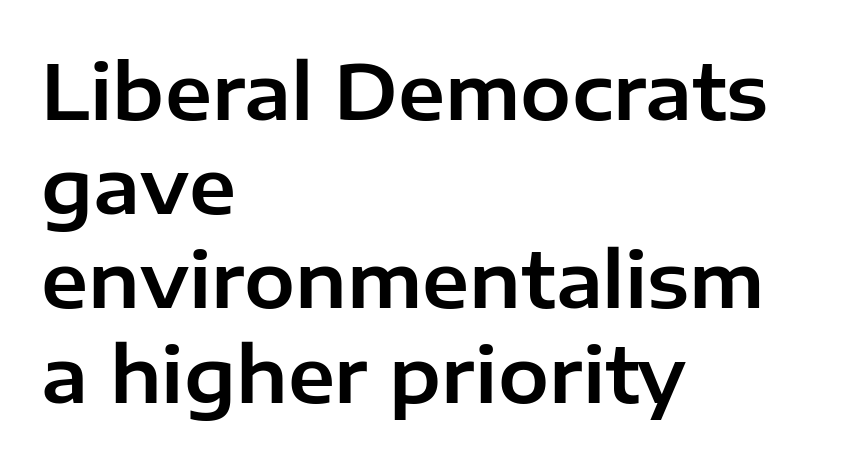
Q: Is the text italic (slanted)? A: No, it is upright.
Q: Is the typeface a serif or a sans-serif typeface? A: Sans-serif.
Q: Is the text underlined? A: No.
Q: How is the paragraph aligned? A: Left-aligned.
Q: Is the spacing between letters normal or unusually wide? A: Normal.
Q: Width (condensed, normal, or wide)? A: Normal.
Q: Stroke contrast? A: Low.
Q: x-height? A: Medium.
Q: Monospaced? A: No.
